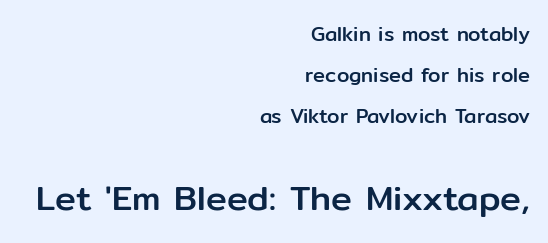
Q: Is the text italic (slanted)? A: No, it is upright.
Q: Is the typeface a serif or a sans-serif typeface? A: Sans-serif.
Q: Is the text underlined? A: No.
Q: How is the paragraph aligned? A: Right-aligned.
Q: Is the spacing between letters normal or unusually wide? A: Normal.
Q: Is the spacing between lines tight, normal or loose? A: Loose.
Q: Which block of text is set in a larger size, the first (top) or the second (bottom)? A: The second (bottom) one.
Q: Width (condensed, normal, or wide)? A: Normal.
Q: Stroke contrast? A: Low.
Q: x-height? A: Medium.
Q: Monospaced? A: No.
